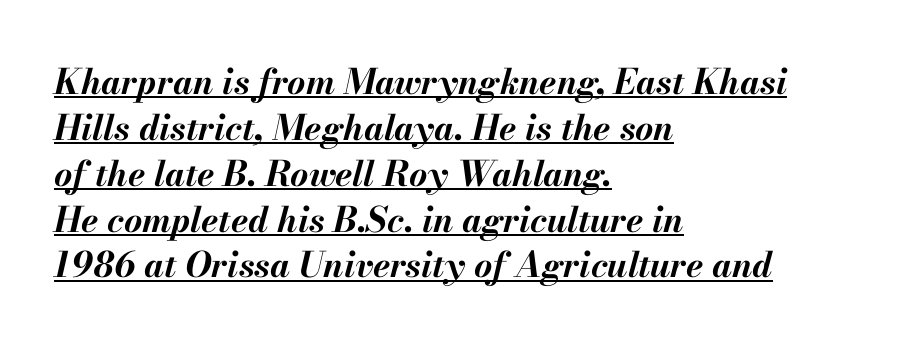
The image shows 35 px bold type, italic (leaning right); set left-aligned, normal line spacing (1.31x), normal letter spacing, underlined; medium stroke contrast and a small x-height.
